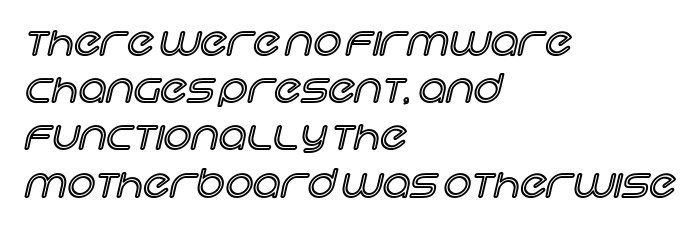
{"width": "normal", "x_height": "large", "monospaced": "no", "underline": "no", "align": "left", "line_spacing_ratio": 1.21, "letter_spacing": "normal", "letter_spacing_em": 0.0, "glyph_px": 39}
